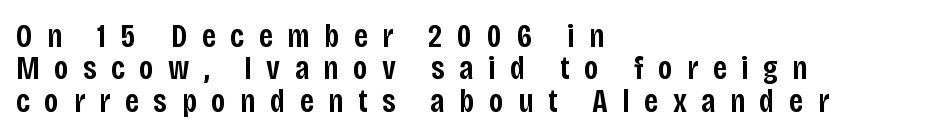
Q: Is the text bold? A: Semi-bold.
Q: Is the text italic (slanted)? A: No, it is upright.
Q: Is the typeface a serif or a sans-serif typeface? A: Sans-serif.
Q: Is the text underlined? A: No.
Q: How is the paragraph aligned? A: Left-aligned.
Q: Is the spacing between letters normal or unusually wide? A: Unusually wide.
Q: Is the spacing between lines tight, normal or loose? A: Tight.
Q: Width (condensed, normal, or wide)? A: Condensed.
Q: Stroke contrast? A: Low.
Q: x-height? A: Large.
Q: Monospaced? A: No.
